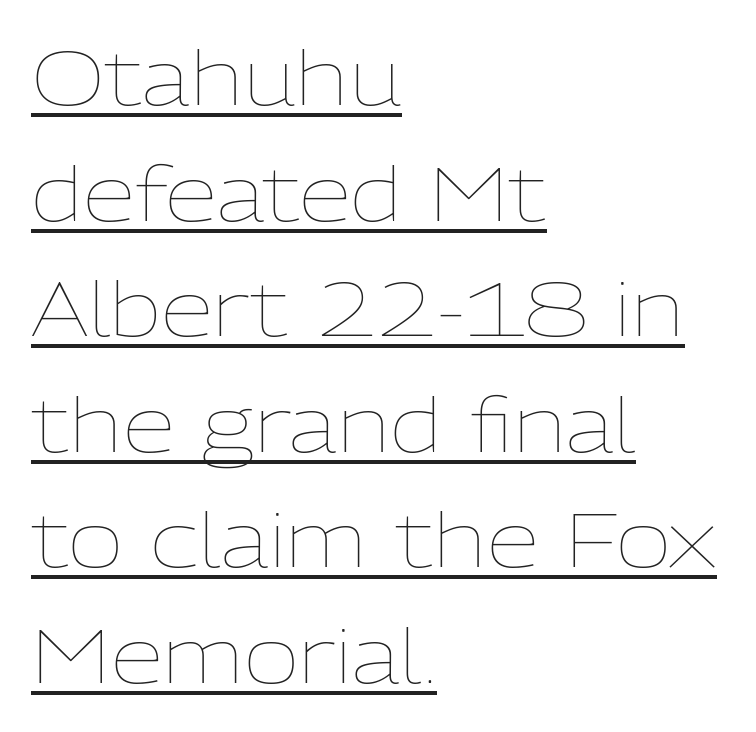
The image shows 76 px thin type, upright; set left-aligned, normal line spacing (1.52x), normal letter spacing, underlined; low stroke contrast and a medium x-height.
